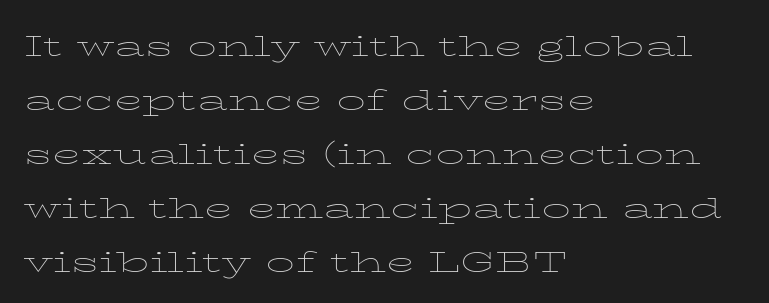
{"italic": "no", "bold": "no", "weight": "thin", "width": "wide", "stroke_contrast": "low", "x_height": "medium", "monospaced": "no", "underline": "no", "align": "left", "line_spacing": "normal", "line_spacing_ratio": 1.42, "letter_spacing": "normal", "letter_spacing_em": 0.0, "glyph_px": 38}
